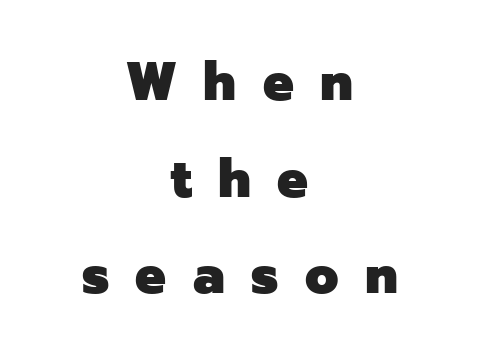
{"serif": "no", "italic": "no", "bold": "yes", "weight": "heavy", "width": "normal", "stroke_contrast": "low", "x_height": "medium", "monospaced": "no", "underline": "no", "align": "center", "line_spacing_ratio": 1.79, "letter_spacing": "wide", "letter_spacing_em": 0.49, "glyph_px": 54}
